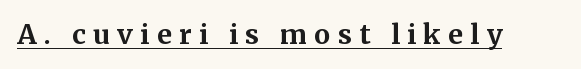
{"italic": "no", "bold": "yes", "underline": "yes", "letter_spacing": "wide", "letter_spacing_em": 0.27, "glyph_px": 27}
